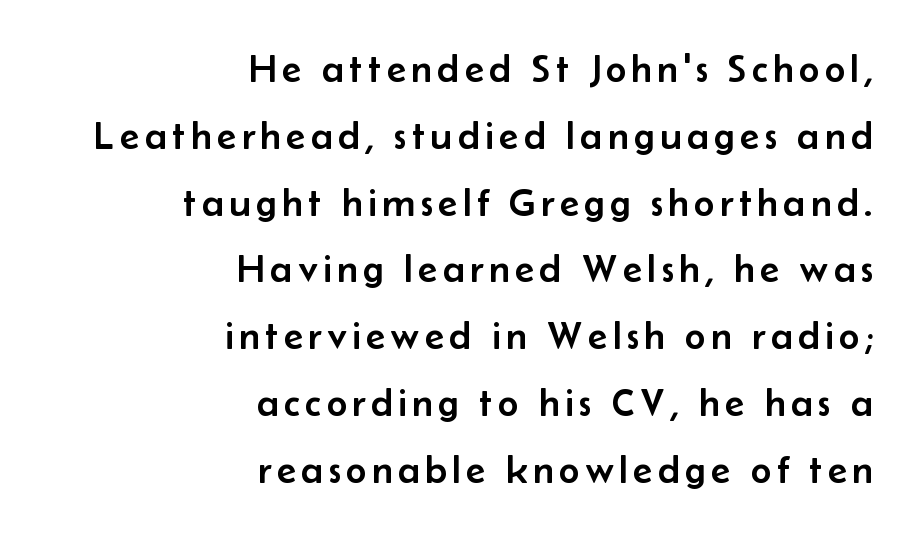
Font category for this specimen: sans-serif. If you drew a ruler down the right edge, every line would touch it. Here the designer chose a conventional face with non-uniform glyph widths. Upright lettering throughout.
